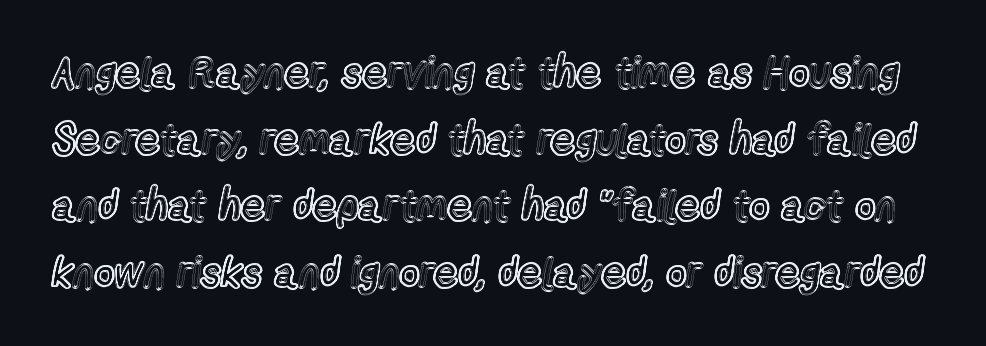
The image shows 43 px condensed type; set normal line spacing (1.55x), normal letter spacing, not underlined; a medium x-height.
